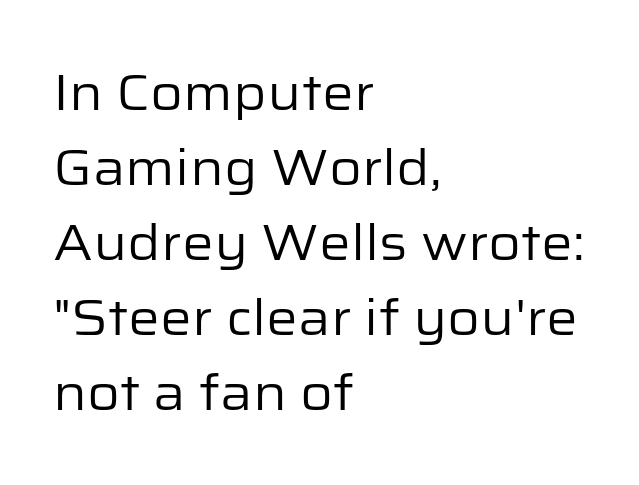
The typesetting does not lean heavy: it is not bold. Left-aligned paragraph, ragged on the right. A typesetter would label this face a sans. It's the straight-up-and-down kind of type. Lines of text with bare space underneath. A typesetter would call this leading conventional body-copy spacing.
